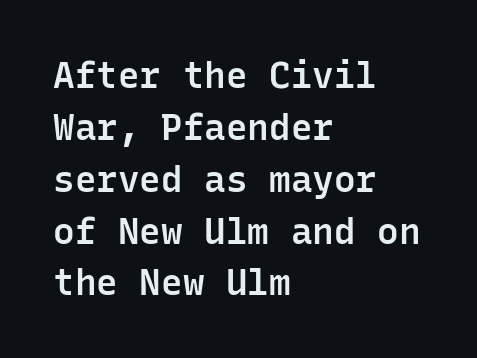
The image shows 36 px semibold sans-serif type, upright, monospaced; set left-aligned, normal line spacing (1.44x), normal letter spacing, not underlined; low stroke contrast and a medium x-height.
